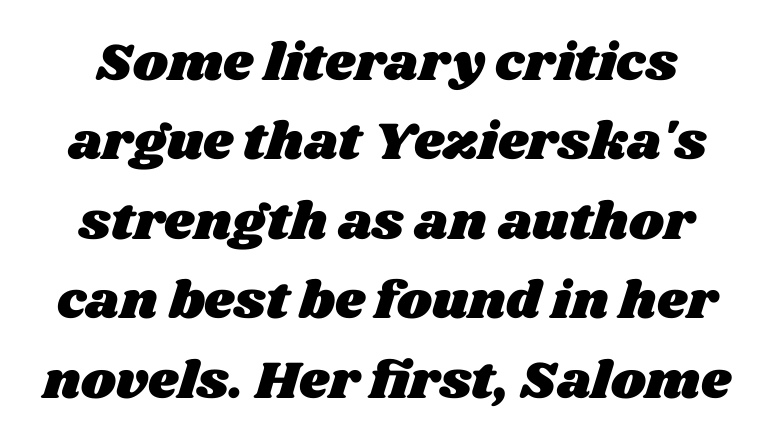
Proportional: the letters do not fall into vertical columns. Alignment: centered. Check under the words: just untouched page. Regular leading. Is the letter spacing exaggerated? No — it looks like the ordinary default.
